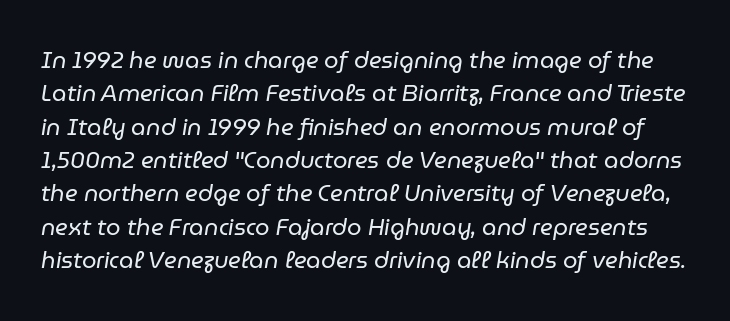
The image shows 23 px text type, italic (leaning right); set normal line spacing (1.45x), normal letter spacing, not underlined.
